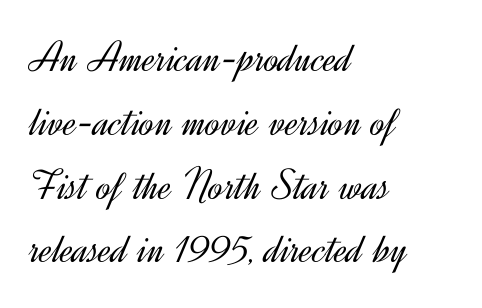
The passage shown is not bold in any degree. Are there feet on the stems? There aren't — it's a sans. Each letter keeps its own natural width here, so spacing adapts to shape. Short note: letters normally spaced. The glyphs are unaccompanied by any horizontal stroke below them. Rows of type keep a routine distance in the vertical direction.
